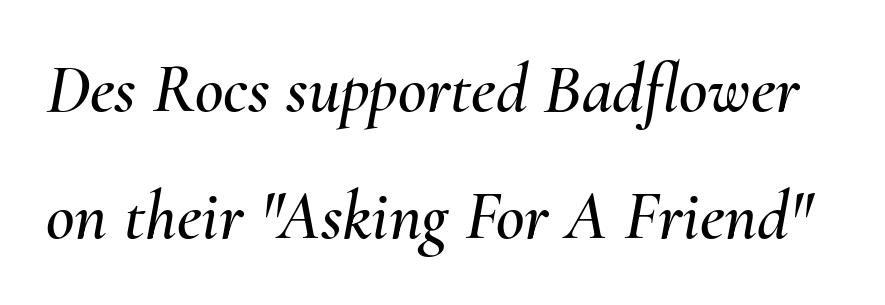
The typography opts for an oblique posture over an upright one. The face used here is proportionally spaced, like ordinary book or web type. Underlining? Definitely not there. Each word holds together tightly as a unit, with standard inter-letter gaps.
